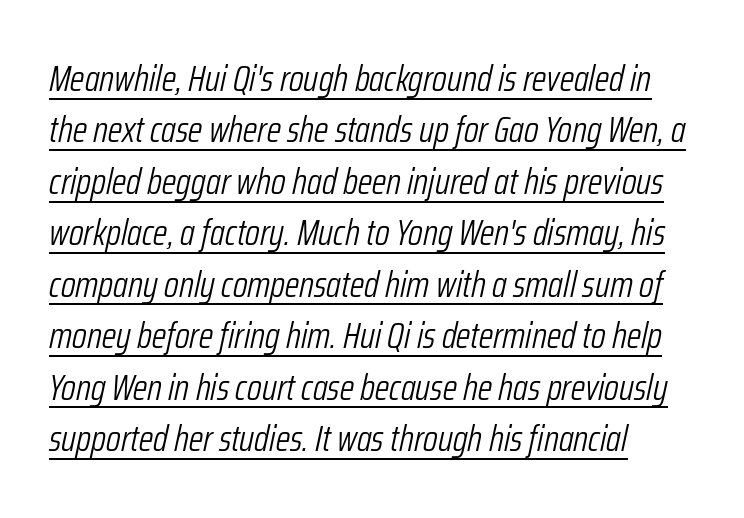
Q: Is the text bold? A: No.
Q: Is the text italic (slanted)? A: Yes, it leans right by about 12 degrees.
Q: Is the text underlined? A: Yes.
Q: How is the paragraph aligned? A: Left-aligned.
Q: Is the spacing between letters normal or unusually wide? A: Normal.
Q: Is the spacing between lines tight, normal or loose? A: Normal.
Q: Width (condensed, normal, or wide)? A: Condensed.
Q: Stroke contrast? A: Low.
Q: x-height? A: Medium.
Q: Monospaced? A: No.
